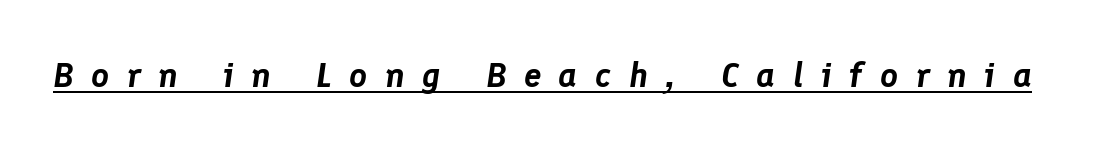
The image shows 35 px text type, italic (leaning right); set unusually wide letter spacing (+0.5 em), underlined; low stroke contrast and a medium x-height.
